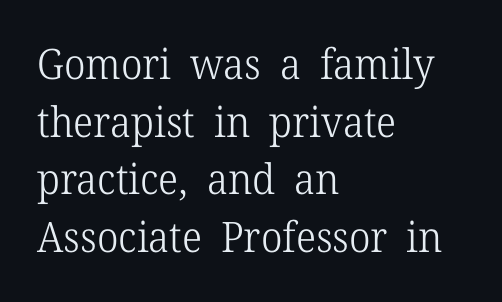
Character widths vary here, with narrow letters taking less room than wide ones. Compared with typical paragraphs, the rows here are spaced about the same. Font category for this specimen: serif. What stands out about the letter spacing? Nothing — it is the standard amount.
